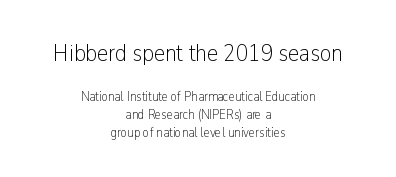
The image shows 25 px text type, upright; set centered, normal line spacing (1.26x), normal letter spacing, not underlined; the first (top) block is 1.79x larger.
